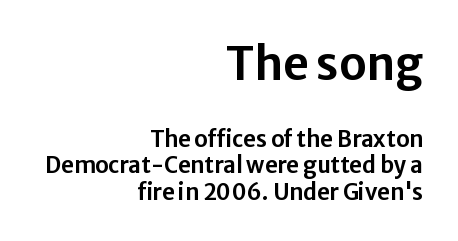
The image shows 45 px sans-serif type, upright; set right-aligned, line spacing 1.2x, normal letter spacing, not underlined; the first (top) block is 2.05x larger; low stroke contrast and a medium x-height.
